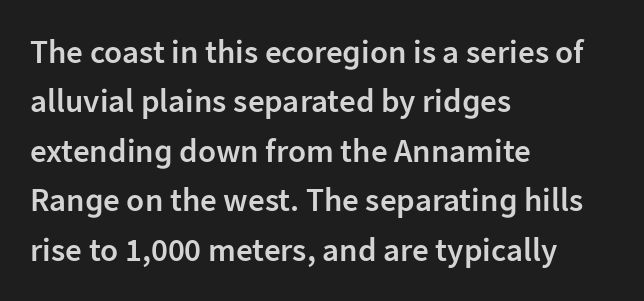
Q: Is the text bold? A: Semi-bold.
Q: Is the text italic (slanted)? A: No, it is upright.
Q: Is the typeface a serif or a sans-serif typeface? A: Sans-serif.
Q: Is the text underlined? A: No.
Q: How is the paragraph aligned? A: Left-aligned.
Q: Is the spacing between letters normal or unusually wide? A: Normal.
Q: Is the spacing between lines tight, normal or loose? A: Normal.
Q: Width (condensed, normal, or wide)? A: Normal.
Q: Stroke contrast? A: Low.
Q: x-height? A: Medium.
Q: Monospaced? A: No.
